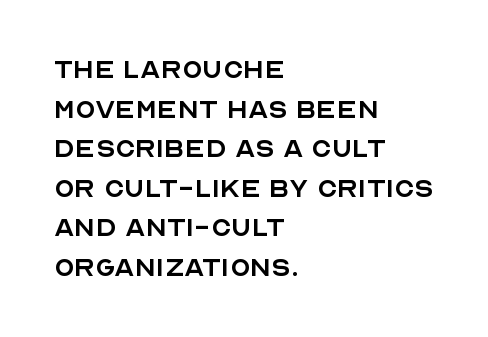
The image shows 33 px regular-weight sans-serif type, upright; set left-aligned, line spacing 1.2x, normal letter spacing, not underlined; a large x-height.
